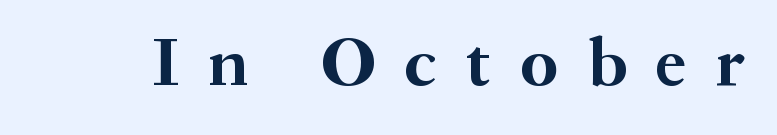
Weight: bold. Think of a printed novel: that variable character pitch is what you see here. Anything drawn beneath the words? Only blank space. The type is letterspaced generously, with wide tracking.
